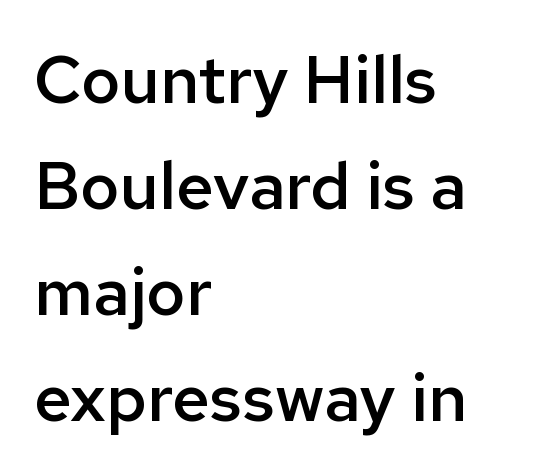
Q: Is the text bold? A: Semi-bold.
Q: Is the text italic (slanted)? A: No, it is upright.
Q: Is the typeface a serif or a sans-serif typeface? A: Sans-serif.
Q: Is the text underlined? A: No.
Q: How is the paragraph aligned? A: Left-aligned.
Q: Is the spacing between letters normal or unusually wide? A: Normal.
Q: Is the spacing between lines tight, normal or loose? A: Normal.
Q: Width (condensed, normal, or wide)? A: Normal.
Q: Stroke contrast? A: Low.
Q: x-height? A: Medium.
Q: Monospaced? A: No.
